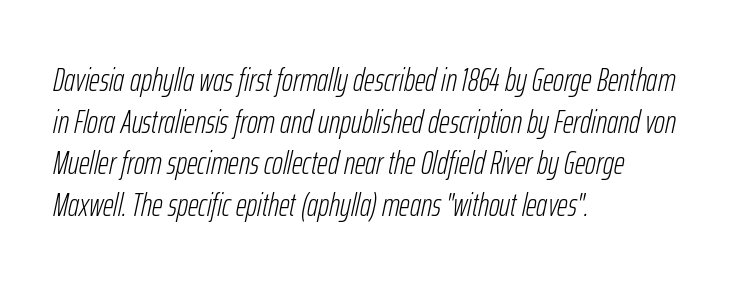
Q: Is the text bold? A: No.
Q: Is the text italic (slanted)? A: Yes, it leans right by about 12 degrees.
Q: Is the text underlined? A: No.
Q: How is the paragraph aligned? A: Left-aligned.
Q: Is the spacing between letters normal or unusually wide? A: Normal.
Q: Is the spacing between lines tight, normal or loose? A: Normal.
Q: Width (condensed, normal, or wide)? A: Condensed.
Q: Stroke contrast? A: Low.
Q: x-height? A: Medium.
Q: Monospaced? A: No.
